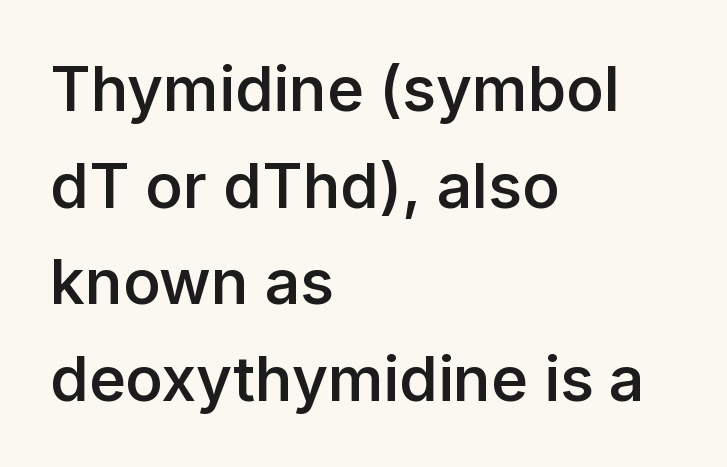
Q: Is the text bold? A: Semi-bold.
Q: Is the text italic (slanted)? A: No, it is upright.
Q: Is the typeface a serif or a sans-serif typeface? A: Sans-serif.
Q: Is the text underlined? A: No.
Q: How is the paragraph aligned? A: Left-aligned.
Q: Is the spacing between letters normal or unusually wide? A: Normal.
Q: Is the spacing between lines tight, normal or loose? A: Normal.
Q: Width (condensed, normal, or wide)? A: Normal.
Q: Stroke contrast? A: Low.
Q: x-height? A: Medium.
Q: Monospaced? A: No.
